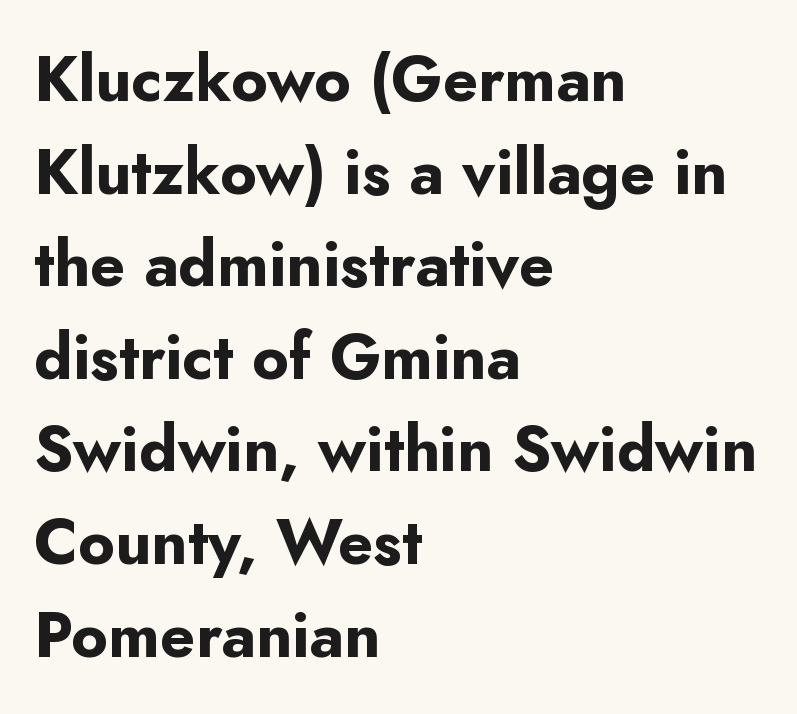
The image shows 63 px bold sans-serif type, upright; set left-aligned, normal line spacing (1.47x), normal letter spacing, not underlined; low stroke contrast and a small x-height.
